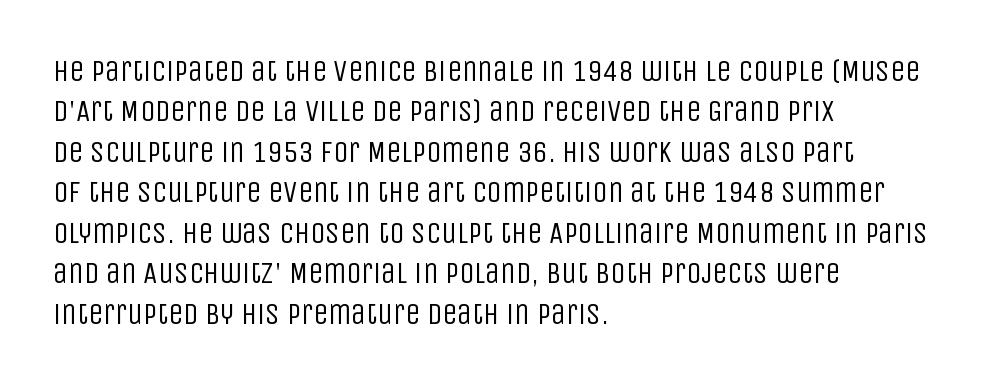
The image shows 30 px regular-weight, condensed sans-serif type, upright; set left-aligned, normal line spacing (1.35x), normal letter spacing, not underlined; low stroke contrast and a large x-height.
